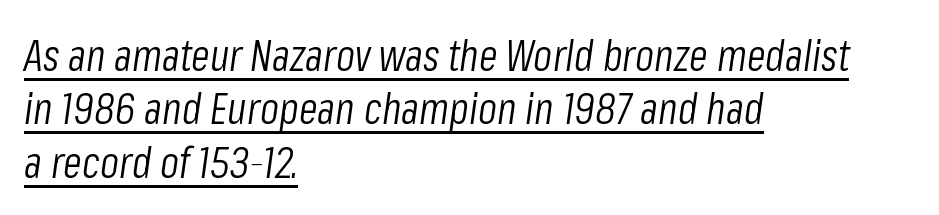
The image shows 43 px light, condensed type, italic (leaning right); set left-aligned, line spacing 1.24x, normal letter spacing, underlined; low stroke contrast and a medium x-height.
